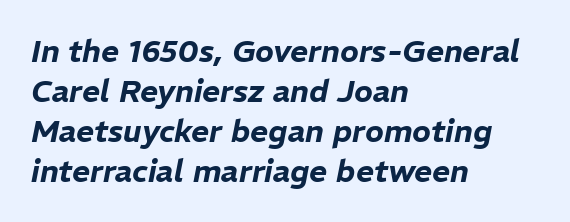
{"italic": "yes", "lean": "right", "slant_degrees": 11, "width": "normal", "stroke_contrast": "low", "x_height": "medium", "monospaced": "no", "underline": "no", "align": "left", "line_spacing": "normal", "line_spacing_ratio": 1.29, "letter_spacing": "normal", "letter_spacing_em": 0.0, "glyph_px": 31}
